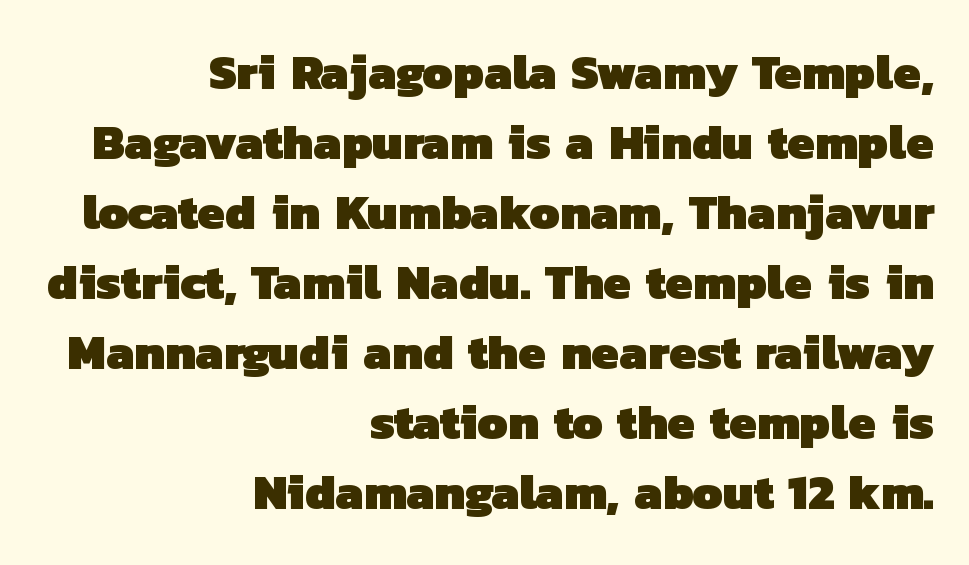
The image shows 49 px heavy sans-serif type; set right-aligned, normal line spacing (1.43x), normal letter spacing, not underlined; low stroke contrast and a medium x-height.
